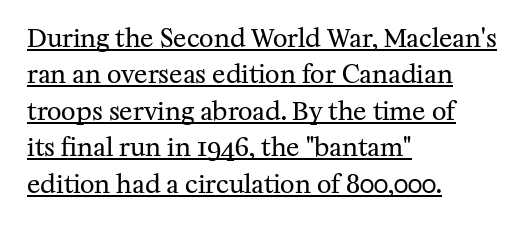
On a weight scale, this lands at 450 or below. A roman cut, with each character standing at attention. Notice how the passage keeps a crisp vertical edge on the left only. Nothing unusual about the tracking: characters are spaced as the font intends. A rule runs beneath these lines of type. Vertical spacing — default.
